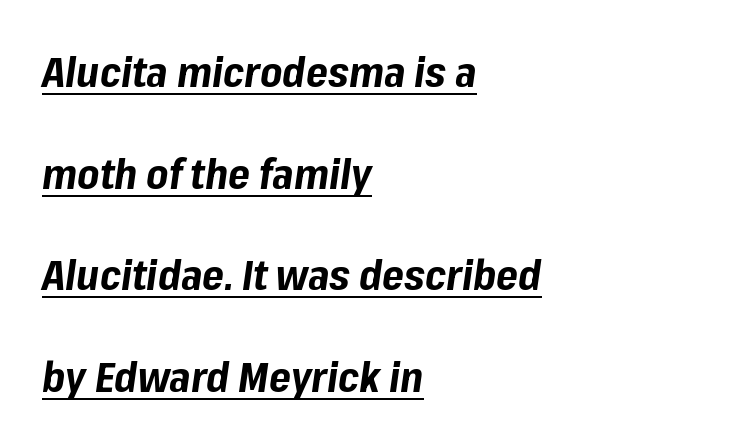
{"italic": "yes", "lean": "right", "slant_degrees": 8, "bold": "yes", "weight": "bold", "width": "normal", "stroke_contrast": "low", "x_height": "medium", "monospaced": "no", "underline": "yes", "align": "left", "line_spacing": "loose", "line_spacing_ratio": 2.42, "letter_spacing": "normal", "letter_spacing_em": 0.0, "glyph_px": 42}
